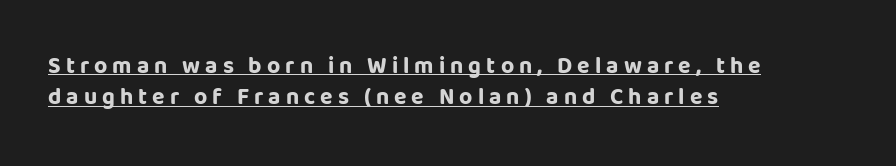
Q: Is the text bold? A: Yes.
Q: Is the text italic (slanted)? A: No, it is upright.
Q: Is the text underlined? A: Yes.
Q: How is the paragraph aligned? A: Left-aligned.
Q: Is the spacing between letters normal or unusually wide? A: Unusually wide.
Q: Is the spacing between lines tight, normal or loose? A: Normal.
